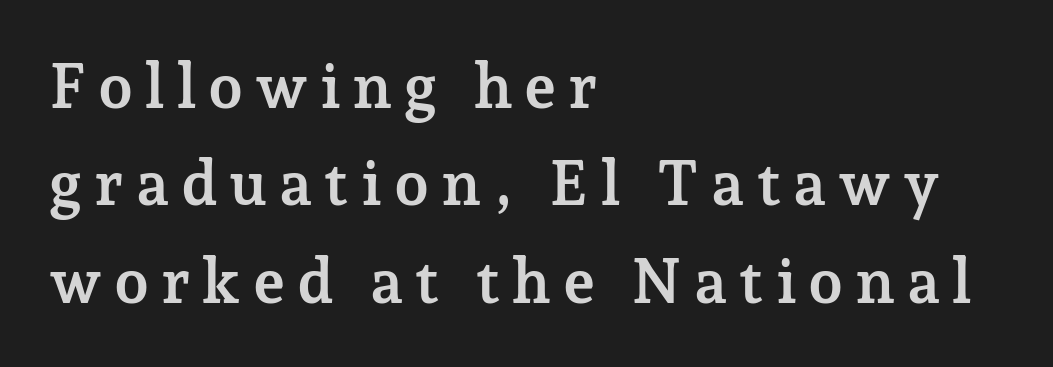
Q: Is the text bold? A: Yes.
Q: Is the text italic (slanted)? A: No, it is upright.
Q: Is the typeface a serif or a sans-serif typeface? A: Serif.
Q: Is the text underlined? A: No.
Q: How is the paragraph aligned? A: Left-aligned.
Q: Is the spacing between lines tight, normal or loose? A: Normal.
Q: Width (condensed, normal, or wide)? A: Normal.
Q: Stroke contrast? A: Low.
Q: x-height? A: Medium.
Q: Monospaced? A: No.
